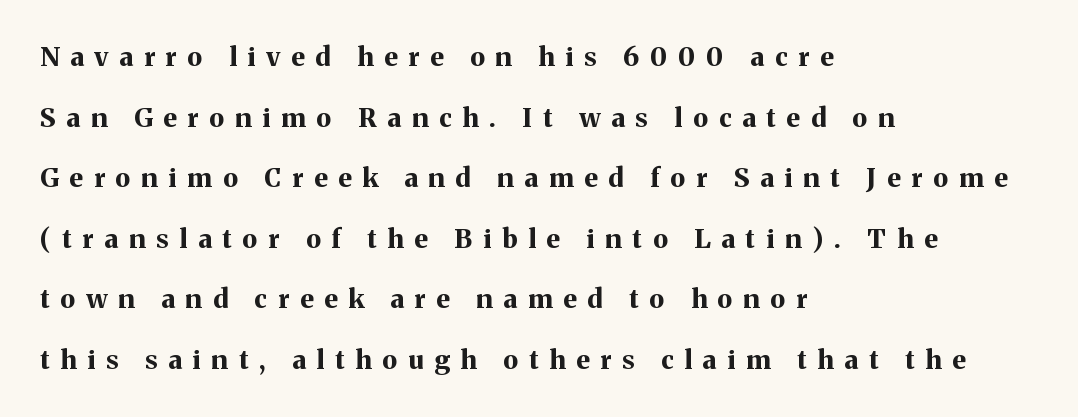
The image shows 26 px bold type, upright; set left-aligned, loose line spacing (2.33x), unusually wide letter spacing (+0.42 em), not underlined.
